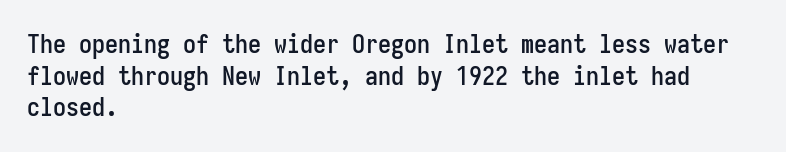
The image shows 26 px text type, upright; set left-aligned, line spacing 1.22x, normal letter spacing, not underlined.
